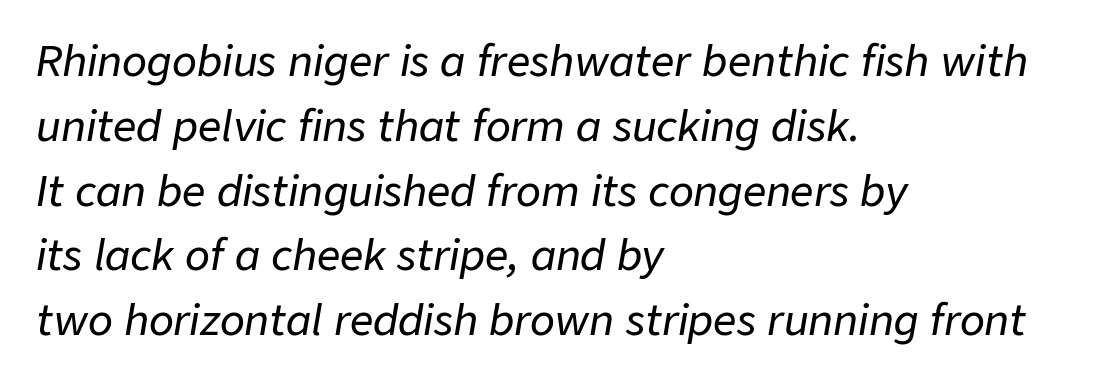
There is no visible air inserted between adjacent glyphs. Evenly set lines give the paragraph a standard silhouette. Unmarked baselines from the first word to the last. Note the varied advance widths — an 'i' is clearly narrower than an 'm'.
